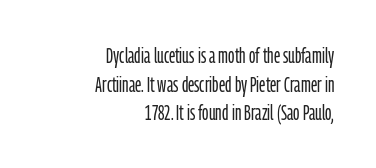
{"italic": "no", "bold": "no", "underline": "no", "align": "right", "line_spacing": "normal", "line_spacing_ratio": 1.36, "letter_spacing": "normal", "letter_spacing_em": 0.0, "glyph_px": 21}
